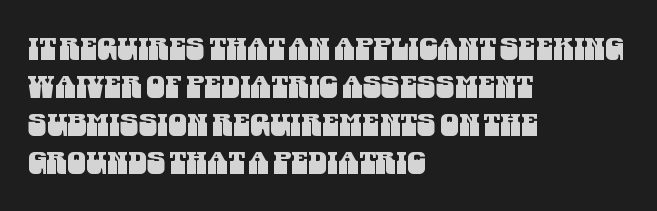
To sum up the face: it is a sans, with no serifs. Beneath every word, the page is bare. Is this a fixed-width face? No — the glyphs have proportional, varying widths. The vertical gap from one line to the next is medium. The compositor pushed each line to the left boundary.
